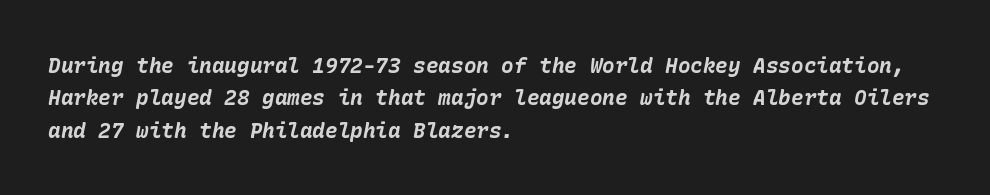
Q: Is the text bold? A: Yes.
Q: Is the text italic (slanted)? A: Yes, it leans right by about 10 degrees.
Q: Is the text underlined? A: No.
Q: How is the paragraph aligned? A: Left-aligned.
Q: Is the spacing between letters normal or unusually wide? A: Normal.
Q: Is the spacing between lines tight, normal or loose? A: Normal.
